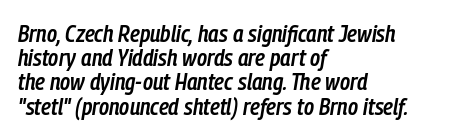
The image shows 24 px text type, italic (leaning right); set left-aligned, tight line spacing (1.01x), normal letter spacing, not underlined.
